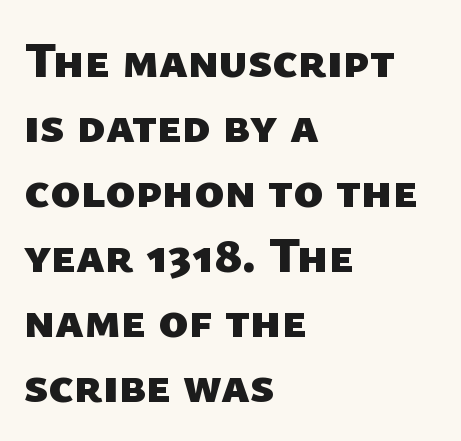
Regarding leading, the lines here are spaced in the standard way. This sample uses a sans-serif face. Short note: letters normally spaced. The ragged edge is on the right, which tells us the setting is flush left. The passage shown is typed in a proportional face where columns would drift. Unmarked baselines from the first word to the last.
